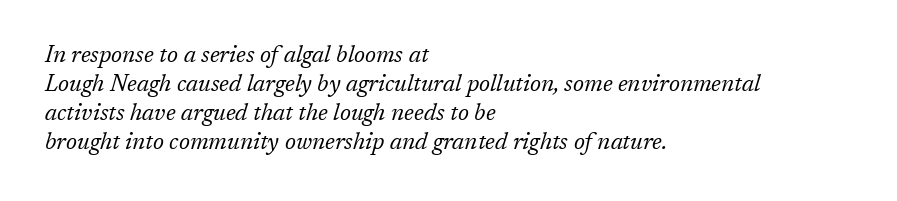
{"italic": "yes", "lean": "right", "slant_degrees": 17, "bold": "no", "underline": "no", "align": "left", "line_spacing": "normal", "line_spacing_ratio": 1.26, "letter_spacing": "normal", "letter_spacing_em": 0.0, "glyph_px": 23}
